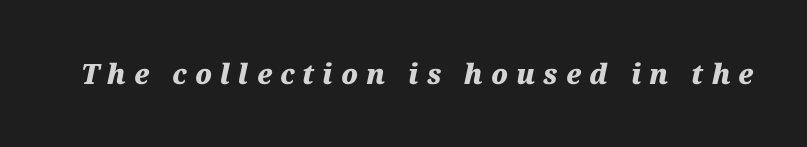
Quick note: underline off. Yep, that's italic — everything's leaning. How are the letters spaced? Widely, with obvious added tracking. Is this a fixed-width face? No — the glyphs have proportional, varying widths. A dark, heavy texture on the line: the type is bold.
